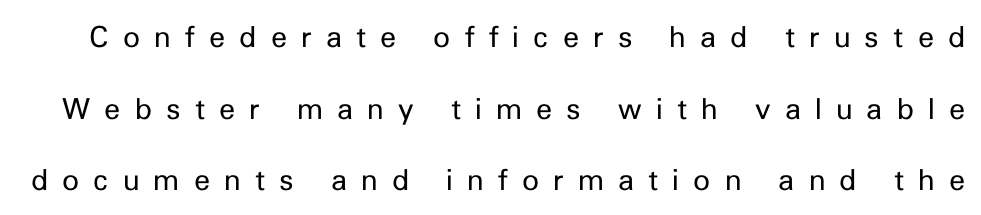
Line spacing here is loose. Nope, no serifs anywhere on these letters. No extra ink here — the face is not bold. Clear beneath every line of the passage. A typesetter would mark this as roman, not italic. This rendering widens character spacing well past its baseline value.
